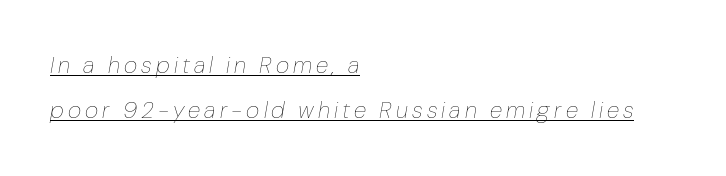
The image shows 23 px text type, italic (leaning right); set left-aligned, loose line spacing (1.94x), underlined.
